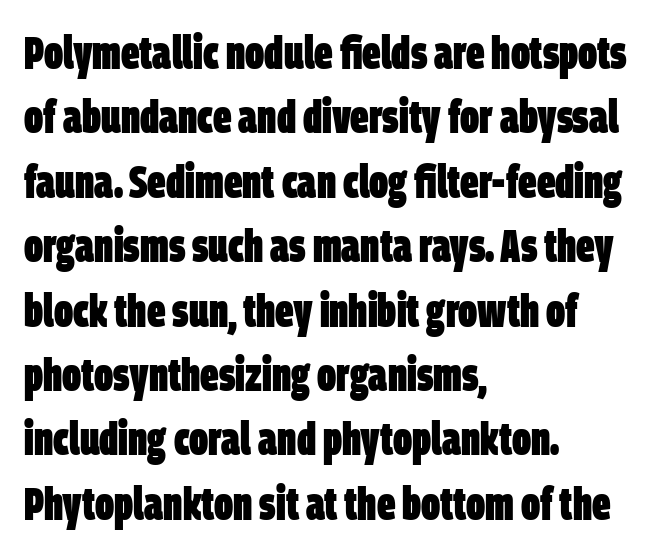
Q: Is the text bold? A: Yes.
Q: Is the typeface a serif or a sans-serif typeface? A: Sans-serif.
Q: Is the text underlined? A: No.
Q: How is the paragraph aligned? A: Left-aligned.
Q: Is the spacing between letters normal or unusually wide? A: Normal.
Q: Is the spacing between lines tight, normal or loose? A: Normal.
Q: Width (condensed, normal, or wide)? A: Condensed.
Q: Stroke contrast? A: Low.
Q: x-height? A: Large.
Q: Monospaced? A: No.
